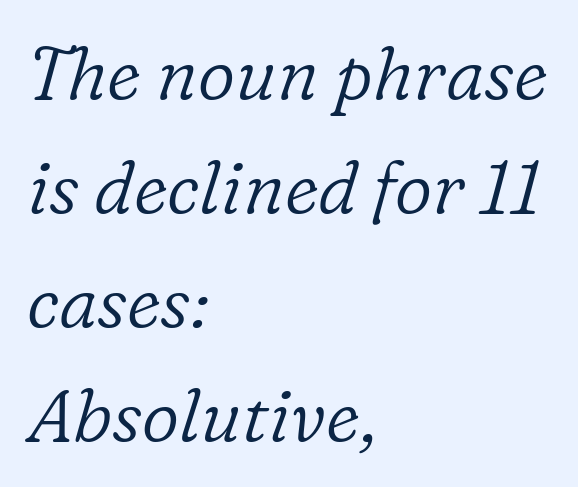
The passage shown is not underscored anywhere. Do the characters align in a grid? No, the font is proportional. Does the copy run flush right? No — it runs flush left. Tall strokes in this sample are angled rather than plumb. In terms of letterspacing, this is plain default setting.
